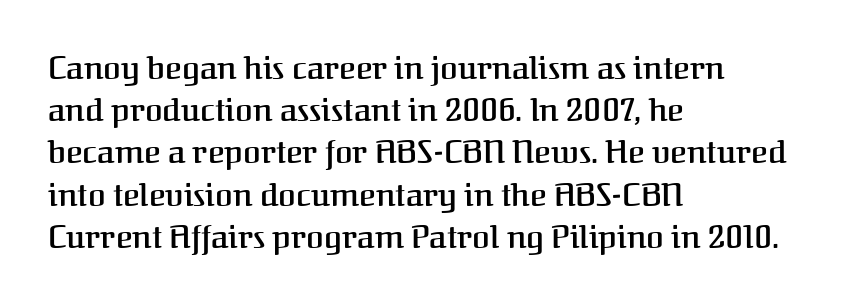
{"serif": "yes", "italic": "no", "bold": "semi", "weight": "semibold", "width": "normal", "stroke_contrast": "medium", "x_height": "medium", "monospaced": "no", "underline": "no", "align": "left", "line_spacing": "normal", "line_spacing_ratio": 1.32, "letter_spacing": "normal", "letter_spacing_em": 0.0, "glyph_px": 32}
